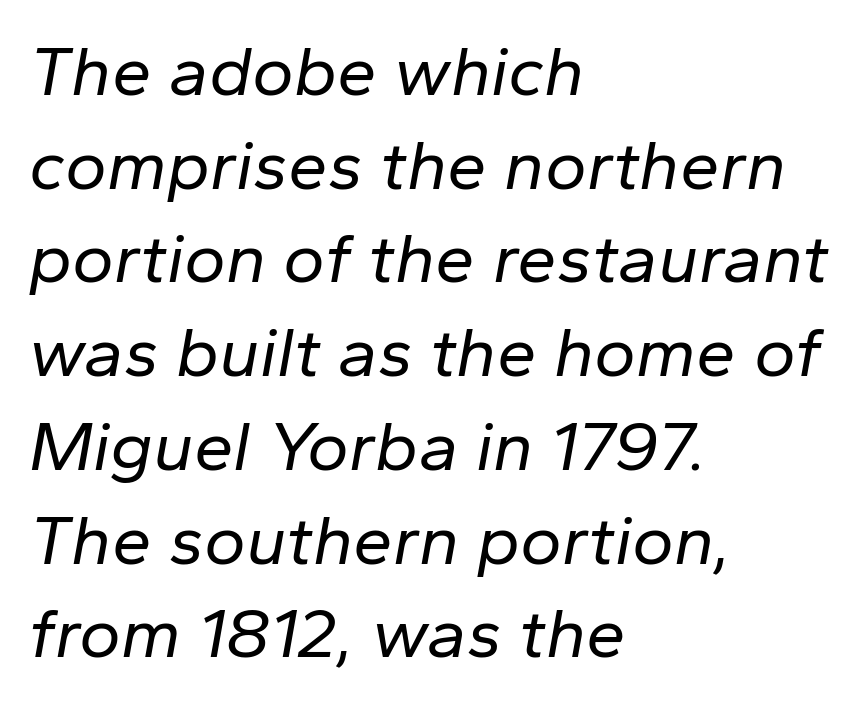
Q: Is the text bold? A: No.
Q: Is the text italic (slanted)? A: Yes, it leans right by about 10 degrees.
Q: Is the text underlined? A: No.
Q: How is the paragraph aligned? A: Left-aligned.
Q: Is the spacing between letters normal or unusually wide? A: Normal.
Q: Is the spacing between lines tight, normal or loose? A: Normal.
Q: Width (condensed, normal, or wide)? A: Normal.
Q: Stroke contrast? A: Low.
Q: x-height? A: Medium.
Q: Monospaced? A: No.
